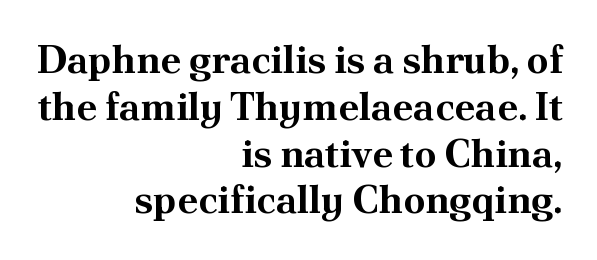
The image shows 39 px bold serif type, upright; set right-aligned, line spacing 1.2x, normal letter spacing, not underlined; medium stroke contrast and a small x-height.
